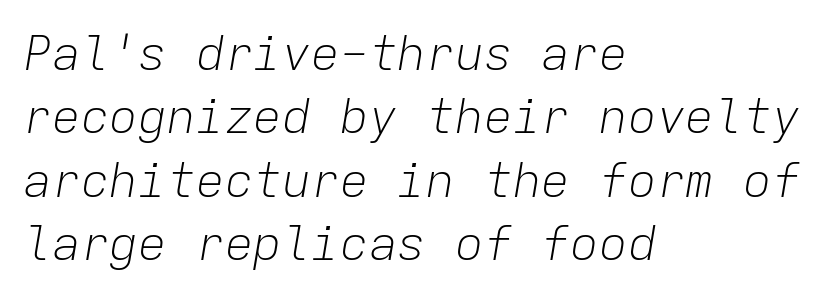
{"italic": "yes", "lean": "right", "slant_degrees": 9, "bold": "no", "weight": "light", "width": "normal", "stroke_contrast": "low", "x_height": "medium", "monospaced": "yes", "underline": "no", "align": "left", "line_spacing": "normal", "line_spacing_ratio": 1.32, "letter_spacing": "normal", "letter_spacing_em": 0.0, "glyph_px": 48}
